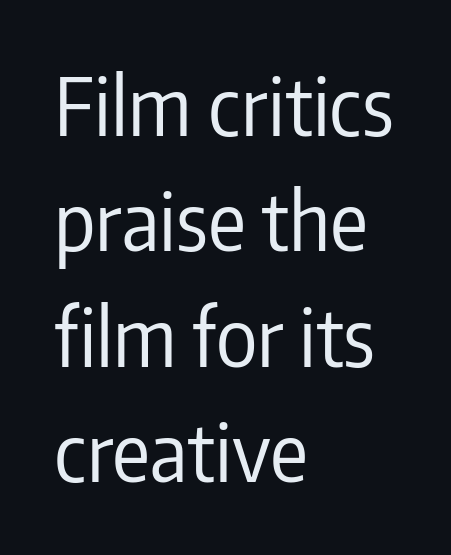
Q: Is the text bold? A: No.
Q: Is the text italic (slanted)? A: No, it is upright.
Q: Is the typeface a serif or a sans-serif typeface? A: Sans-serif.
Q: Is the text underlined? A: No.
Q: How is the paragraph aligned? A: Left-aligned.
Q: Is the spacing between letters normal or unusually wide? A: Normal.
Q: Is the spacing between lines tight, normal or loose? A: Normal.
Q: Width (condensed, normal, or wide)? A: Condensed.
Q: Stroke contrast? A: Low.
Q: x-height? A: Medium.
Q: Monospaced? A: No.
